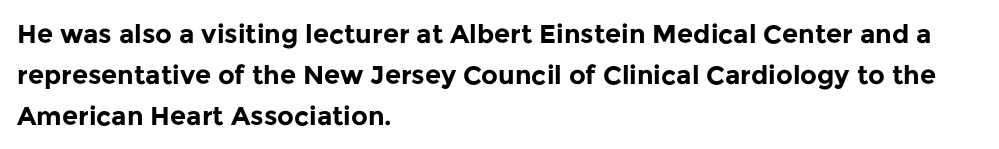
A dark, heavy texture on the line: the type is bold. Characters follow at the spacing the type designer built in. The designer left line spacing at the default. Unmarked baselines from the first word to the last. Posture: vertical.
